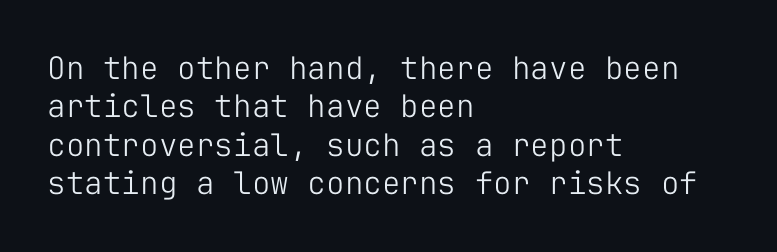
The image shows 31 px light sans-serif type, upright, monospaced; set left-aligned, line spacing 1.24x, normal letter spacing, not underlined; low stroke contrast and a medium x-height.
